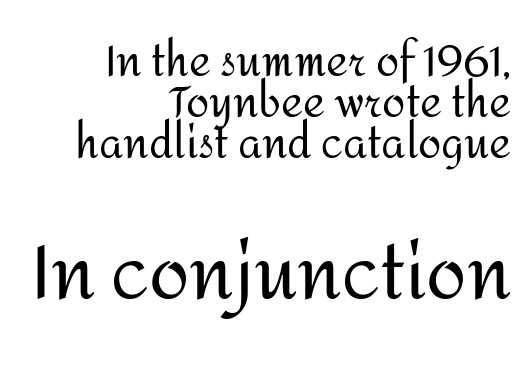
On a weight scale, this lands at 450 or below. Summary of vertical rhythm: compact, with narrow interline spacing. Every stem runs plumb, perpendicular to the baseline. The block sitting lower on the canvas is the one with enlarged characters. The lines in this sample share a right terminus and differ only in where they begin.
